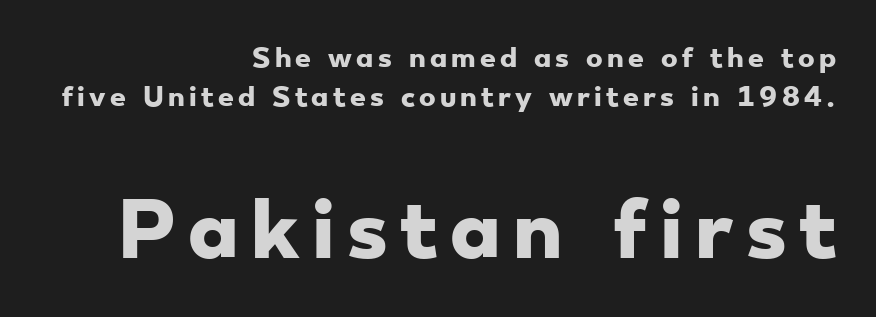
Q: Is the text bold? A: Yes.
Q: Is the typeface a serif or a sans-serif typeface? A: Sans-serif.
Q: Is the text underlined? A: No.
Q: How is the paragraph aligned? A: Right-aligned.
Q: Is the spacing between lines tight, normal or loose? A: Normal.
Q: Which block of text is set in a larger size, the first (top) or the second (bottom)? A: The second (bottom) one.
Q: Width (condensed, normal, or wide)? A: Wide.
Q: Stroke contrast? A: Low.
Q: x-height? A: Small.
Q: Monospaced? A: No.
